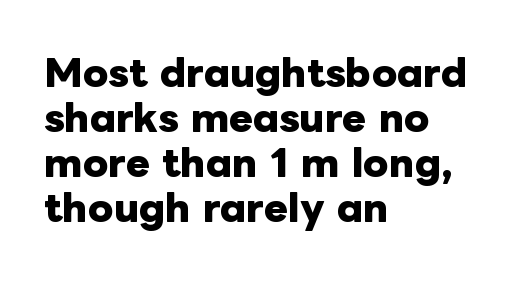
Q: Is the text bold? A: Yes.
Q: Is the text italic (slanted)? A: No, it is upright.
Q: Is the text underlined? A: No.
Q: How is the paragraph aligned? A: Left-aligned.
Q: Is the spacing between letters normal or unusually wide? A: Normal.
Q: Is the spacing between lines tight, normal or loose? A: Normal.
Q: Width (condensed, normal, or wide)? A: Normal.
Q: Stroke contrast? A: Low.
Q: x-height? A: Medium.
Q: Monospaced? A: No.
